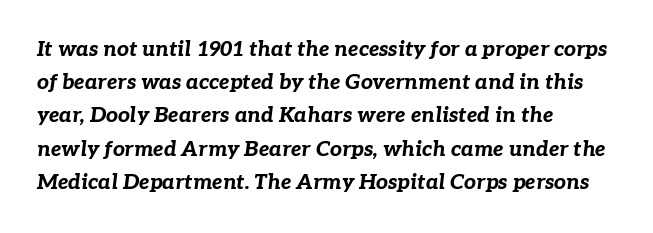
Stroke thickness is high; the sample reads as a true bold. Vertical spacing — default. The gaps between neighbouring characters are ordinary and unremarkable. These lines stack with their left ends in a neat column.
